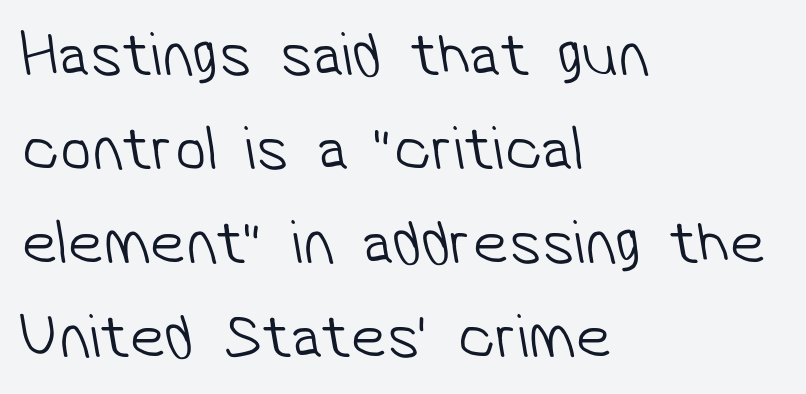
Q: Is the text bold? A: No.
Q: Is the typeface a serif or a sans-serif typeface? A: Sans-serif.
Q: Is the text underlined? A: No.
Q: How is the paragraph aligned? A: Left-aligned.
Q: Is the spacing between letters normal or unusually wide? A: Normal.
Q: Is the spacing between lines tight, normal or loose? A: Normal.
Q: Width (condensed, normal, or wide)? A: Normal.
Q: Stroke contrast? A: Low.
Q: x-height? A: Medium.
Q: Monospaced? A: No.
